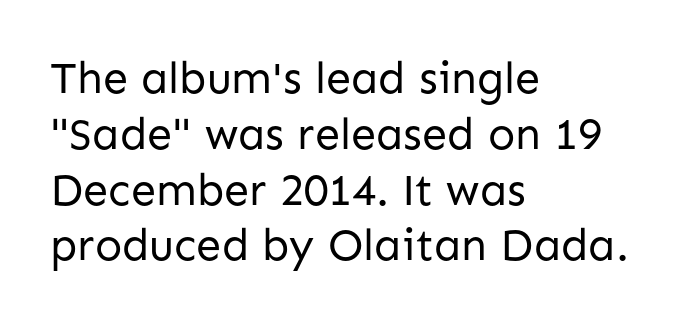
The lettering stays uniformly vertical, giving the passage a roman look. The string is rendered with underlining switched off. Every row of glyphs begins at an identical x-position on the left. Observe the absence of serifs on each vertical stroke in this sample. Unbolded letterforms with no extra heft.
